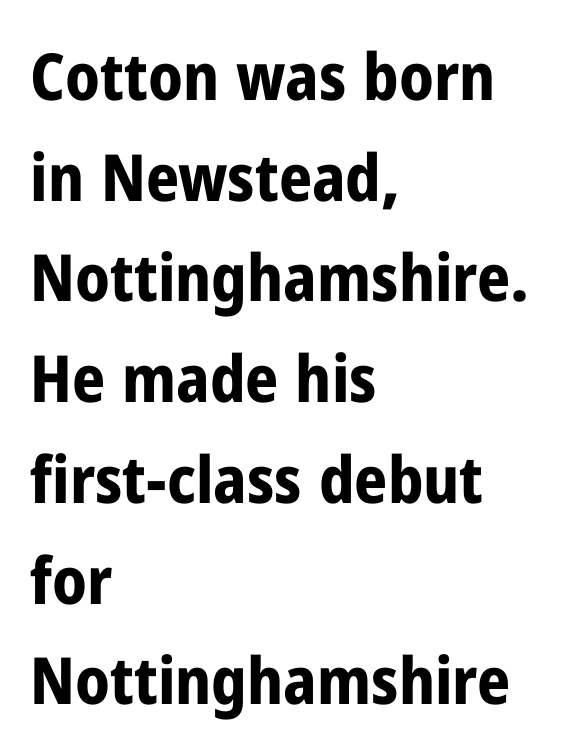
{"serif": "no", "italic": "no", "bold": "yes", "weight": "bold", "width": "condensed", "stroke_contrast": "low", "x_height": "medium", "monospaced": "no", "underline": "no", "align": "left", "line_spacing": "normal", "line_spacing_ratio": 1.55, "letter_spacing": "normal", "letter_spacing_em": 0.0, "glyph_px": 65}
